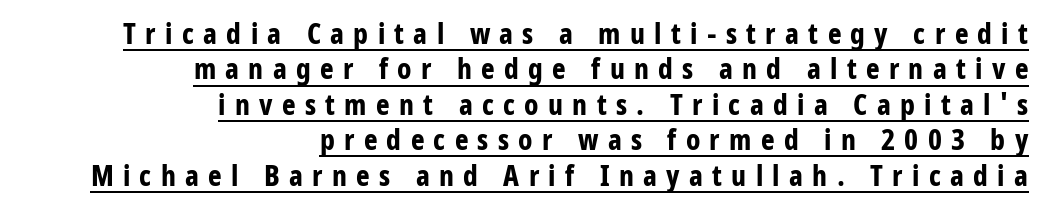
The face used here is proportionally spaced, like ordinary book or web type. The type family on display is of the sans-serif kind. This sample carries an underscore along the baseline area. Does extra space separate the letters? Yes, quite a lot of it. Nope, not italic — everything's standing straight.
